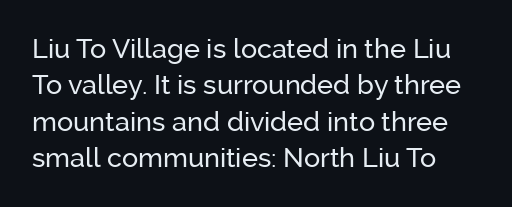
{"italic": "no", "underline": "no", "line_spacing": "normal", "line_spacing_ratio": 1.35, "letter_spacing": "normal", "letter_spacing_em": 0.0, "glyph_px": 27}
